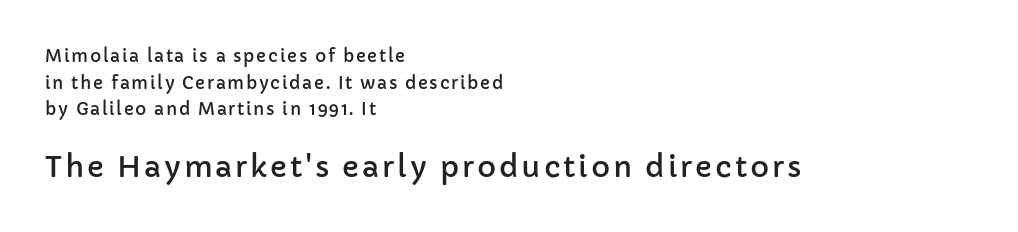
Descender tails drop into unmarked territory. Each new line begins a customary step beneath the previous one. Posture: upright roman. A typesetter would call this proportional, since set widths differ per character.
